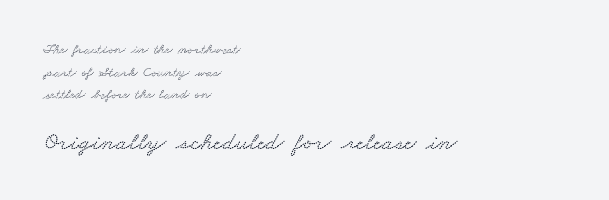
{"underline": "no", "align": "left", "line_spacing": "normal", "line_spacing_ratio": 1.61, "letter_spacing": "normal", "letter_spacing_em": 0.0, "larger_block": "second", "size_ratio": 1.79, "glyph_px": 25}
